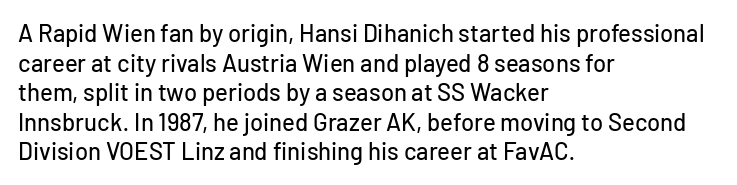
Q: Is the text italic (slanted)? A: No, it is upright.
Q: Is the text underlined? A: No.
Q: How is the paragraph aligned? A: Left-aligned.
Q: Is the spacing between letters normal or unusually wide? A: Normal.
